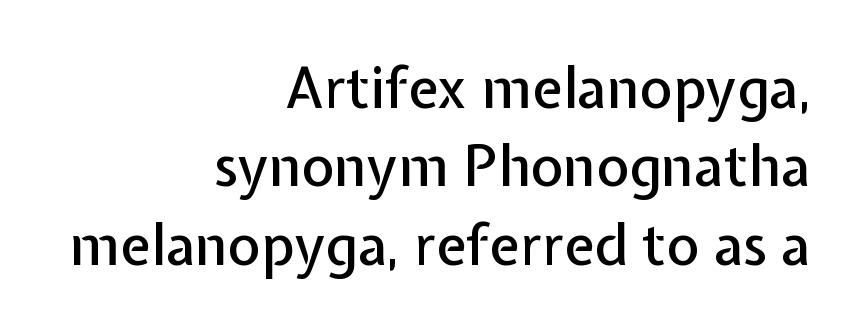
One glance says typical: line gaps are just what's usual. Where is the straight margin? On the right. What kind of face is this? One without serifs — a sans. Nope, not italic — everything's standing straight. Is this a fixed-width face? No — the glyphs have proportional, varying widths. The tracking reads as untouched default to a designer's eye.
